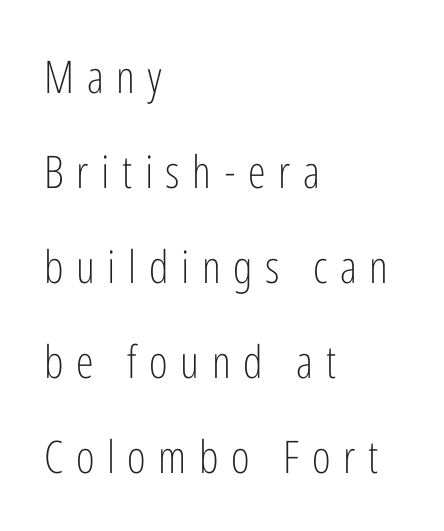
{"serif": "no", "italic": "no", "bold": "no", "weight": "light", "width": "condensed", "stroke_contrast": "low", "x_height": "medium", "monospaced": "no", "underline": "no", "align": "left", "line_spacing": "loose", "line_spacing_ratio": 2.11, "letter_spacing": "wide", "letter_spacing_em": 0.28, "glyph_px": 45}
